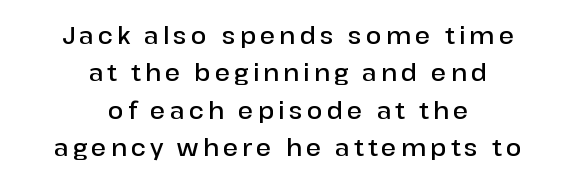
Q: Is the text bold? A: Semi-bold.
Q: Is the text italic (slanted)? A: No, it is upright.
Q: Is the text underlined? A: No.
Q: How is the paragraph aligned? A: Centered.
Q: Is the spacing between lines tight, normal or loose? A: Normal.
